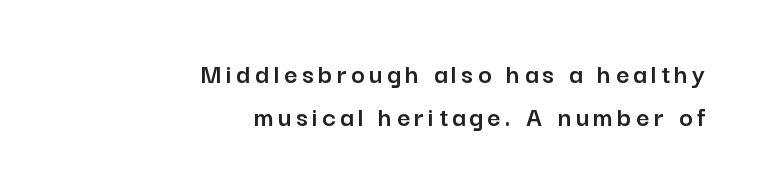
Q: Is the text italic (slanted)? A: No, it is upright.
Q: Is the typeface a serif or a sans-serif typeface? A: Sans-serif.
Q: Is the text underlined? A: No.
Q: How is the paragraph aligned? A: Right-aligned.
Q: Is the spacing between lines tight, normal or loose? A: Normal.
Q: Width (condensed, normal, or wide)? A: Normal.
Q: Stroke contrast? A: Low.
Q: x-height? A: Medium.
Q: Monospaced? A: No.
